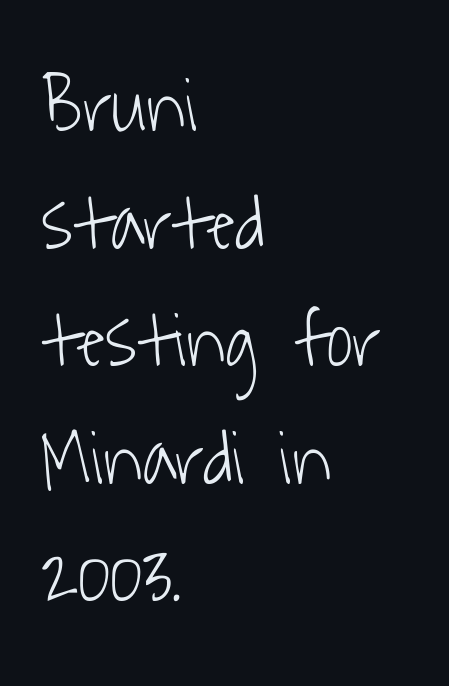
The image shows 80 px light, condensed sans-serif type; set left-aligned, normal line spacing (1.47x), normal letter spacing, not underlined; low stroke contrast and a medium x-height.
